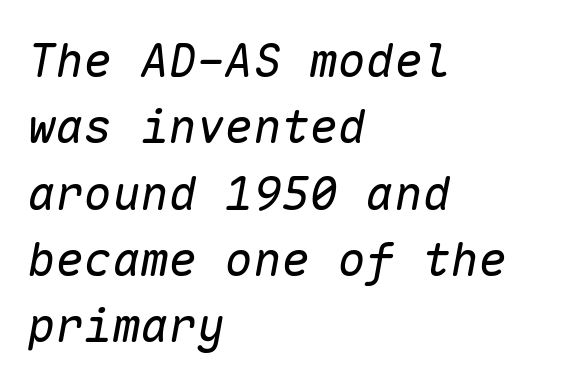
{"italic": "yes", "lean": "right", "slant_degrees": 10, "bold": "no", "weight": "regular", "width": "normal", "stroke_contrast": "low", "x_height": "medium", "monospaced": "yes", "underline": "no", "align": "left", "line_spacing": "normal", "line_spacing_ratio": 1.41, "letter_spacing": "normal", "letter_spacing_em": 0.0, "glyph_px": 47}
